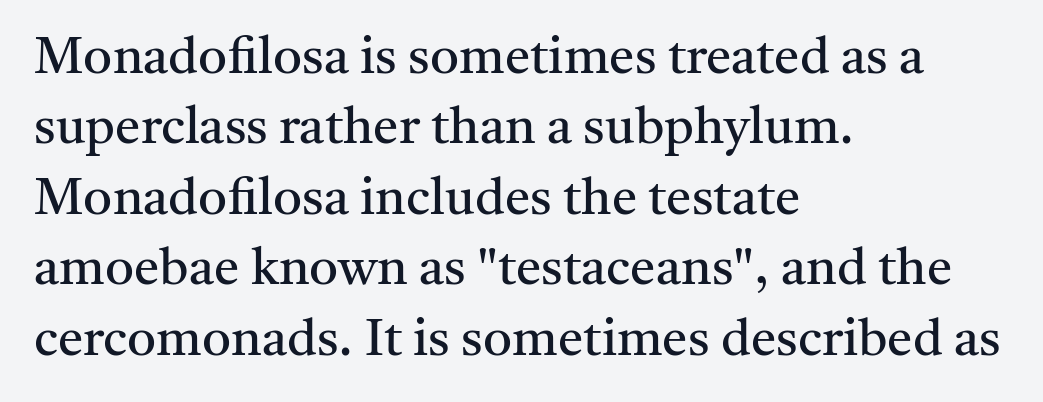
Q: Is the text bold? A: No.
Q: Is the text italic (slanted)? A: No, it is upright.
Q: Is the typeface a serif or a sans-serif typeface? A: Serif.
Q: Is the text underlined? A: No.
Q: How is the paragraph aligned? A: Left-aligned.
Q: Is the spacing between letters normal or unusually wide? A: Normal.
Q: Is the spacing between lines tight, normal or loose? A: Normal.
Q: Width (condensed, normal, or wide)? A: Normal.
Q: Stroke contrast? A: Medium.
Q: x-height? A: Medium.
Q: Monospaced? A: No.
